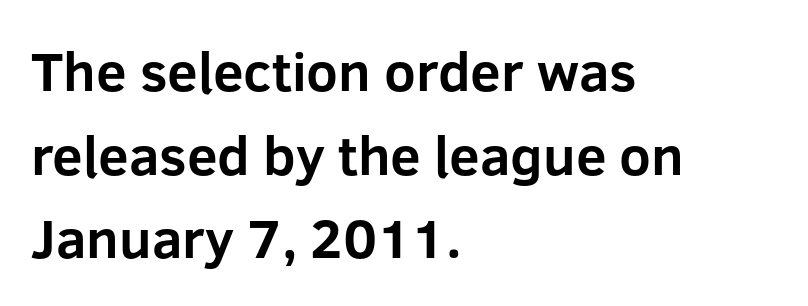
The image shows 55 px bold sans-serif type, upright; set left-aligned, normal line spacing (1.52x), normal letter spacing, not underlined; low stroke contrast and a medium x-height.
